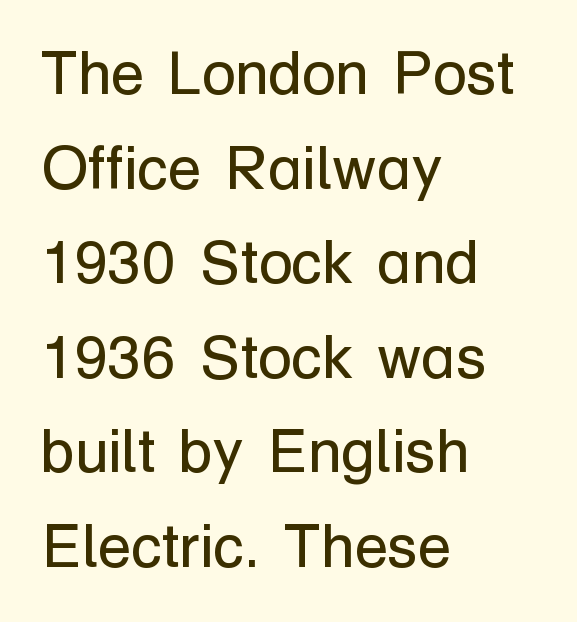
Stems here are at most as thick as an everyday book face. The typesetter chose a ragged-right arrangement here. Ascenders rise straight up at ninety degrees. Nobody touched the tracking dial on this one. A typesetter would call this proportional, since set widths differ per character.
